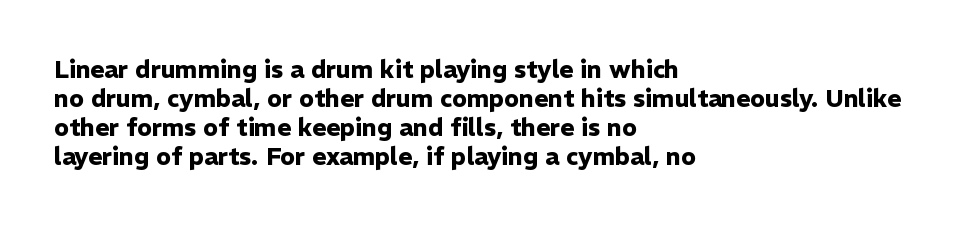
{"italic": "no", "bold": "yes", "underline": "no", "align": "left", "line_spacing_ratio": 1.21, "letter_spacing": "normal", "letter_spacing_em": 0.0, "glyph_px": 24}
